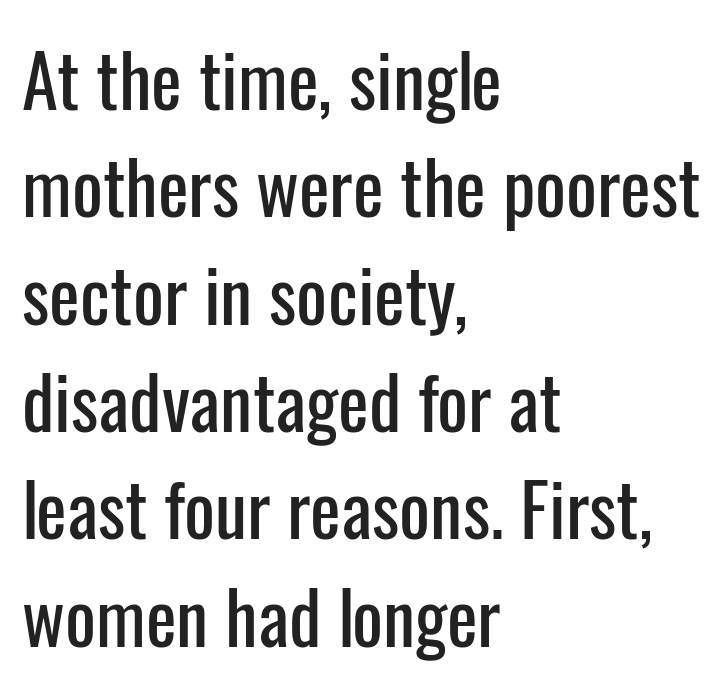
{"serif": "no", "italic": "no", "width": "condensed", "stroke_contrast": "low", "x_height": "medium", "monospaced": "no", "underline": "no", "align": "left", "line_spacing": "normal", "line_spacing_ratio": 1.47, "letter_spacing": "normal", "letter_spacing_em": 0.0, "glyph_px": 73}
